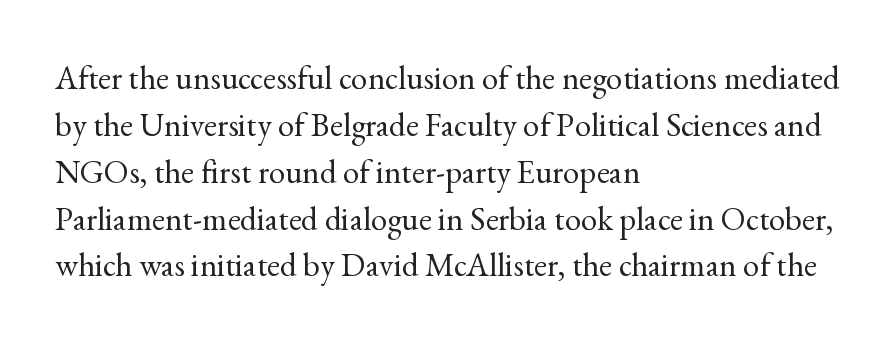
{"serif": "yes", "italic": "no", "bold": "no", "weight": "regular", "width": "normal", "x_height": "small", "monospaced": "no", "underline": "no", "align": "left", "line_spacing": "normal", "line_spacing_ratio": 1.42, "letter_spacing": "normal", "letter_spacing_em": 0.0, "glyph_px": 33}
